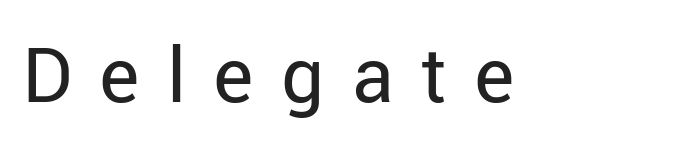
{"serif": "no", "italic": "no", "bold": "no", "weight": "regular", "width": "normal", "stroke_contrast": "low", "x_height": "medium", "monospaced": "no", "underline": "no", "letter_spacing": "wide", "letter_spacing_em": 0.36, "glyph_px": 76}
